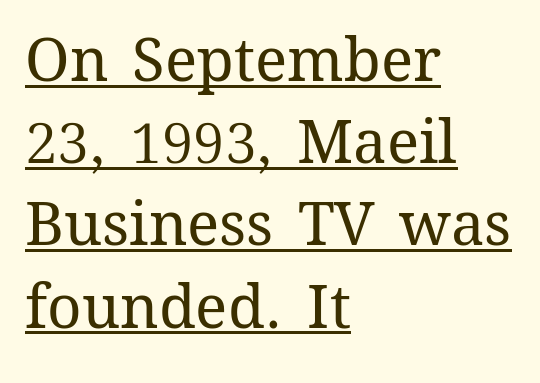
{"italic": "no", "bold": "no", "weight": "regular", "width": "normal", "stroke_contrast": "medium", "x_height": "medium", "monospaced": "no", "underline": "yes", "align": "left", "line_spacing": "normal", "line_spacing_ratio": 1.37, "letter_spacing": "normal", "letter_spacing_em": 0.0, "glyph_px": 60}
